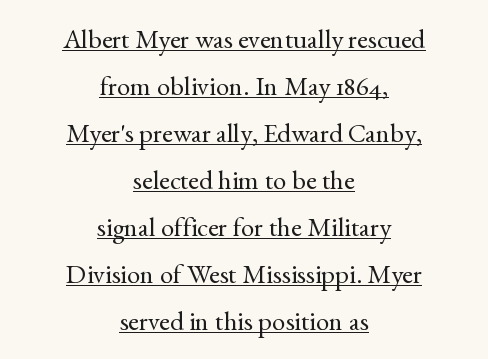
{"italic": "no", "bold": "no", "underline": "yes", "align": "center", "line_spacing_ratio": 1.74, "letter_spacing": "normal", "letter_spacing_em": 0.0, "glyph_px": 27}
